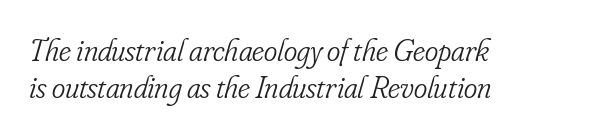
This sample uses a serif face. Unmarked baselines from the first word to the last. Designer's note — italics engaged. Each letter keeps its own natural width here, so spacing adapts to shape. Between one letter and the next there's only the usual sliver of space. The strokes carry an ordinary text weight at most.
